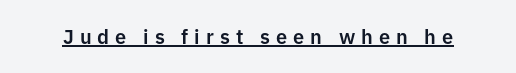
The letterforms stand isolated, each surrounded by extra space. These characters rest on top of a visible drawn line. Posture: straight, roman, zero tilt.
